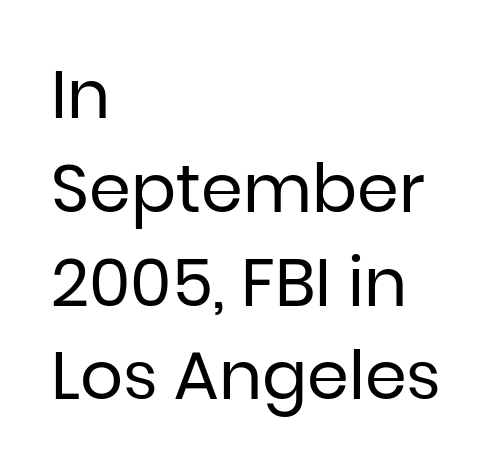
{"serif": "no", "italic": "no", "bold": "no", "weight": "regular", "width": "normal", "stroke_contrast": "low", "x_height": "medium", "monospaced": "no", "underline": "no", "align": "left", "line_spacing": "normal", "line_spacing_ratio": 1.4, "letter_spacing": "normal", "letter_spacing_em": 0.0, "glyph_px": 67}
